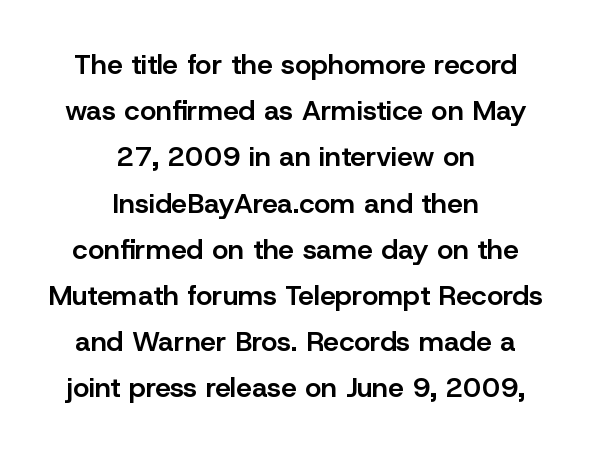
The image shows 28 px semibold sans-serif type, upright; set centered, normal line spacing (1.65x), normal letter spacing, not underlined; low stroke contrast and a medium x-height.
